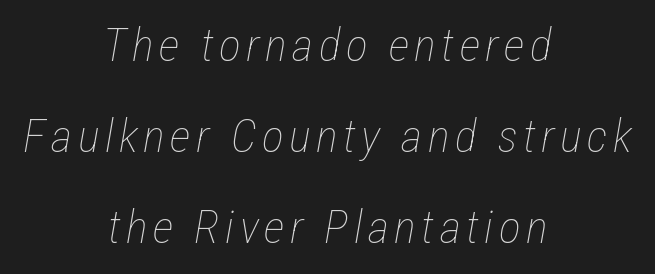
Q: Is the text bold? A: No.
Q: Is the text italic (slanted)? A: Yes, it leans right by about 12 degrees.
Q: Is the text underlined? A: No.
Q: How is the paragraph aligned? A: Centered.
Q: Is the spacing between lines tight, normal or loose? A: Loose.
Q: Width (condensed, normal, or wide)? A: Condensed.
Q: Stroke contrast? A: Low.
Q: x-height? A: Medium.
Q: Monospaced? A: No.
